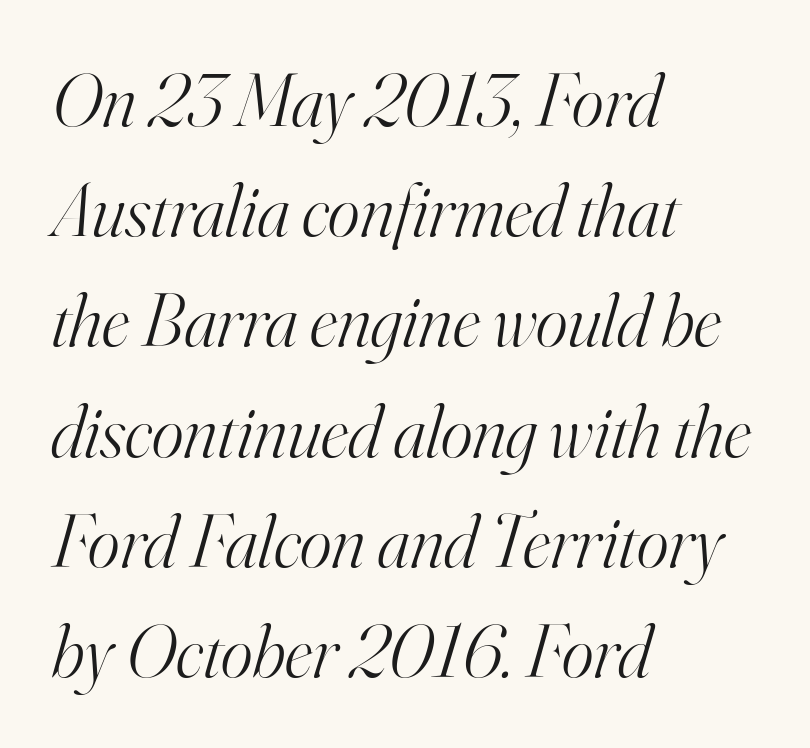
The image shows 76 px light serif type, italic (leaning right); set left-aligned, normal line spacing (1.45x), normal letter spacing, not underlined; high stroke contrast and a small x-height.
